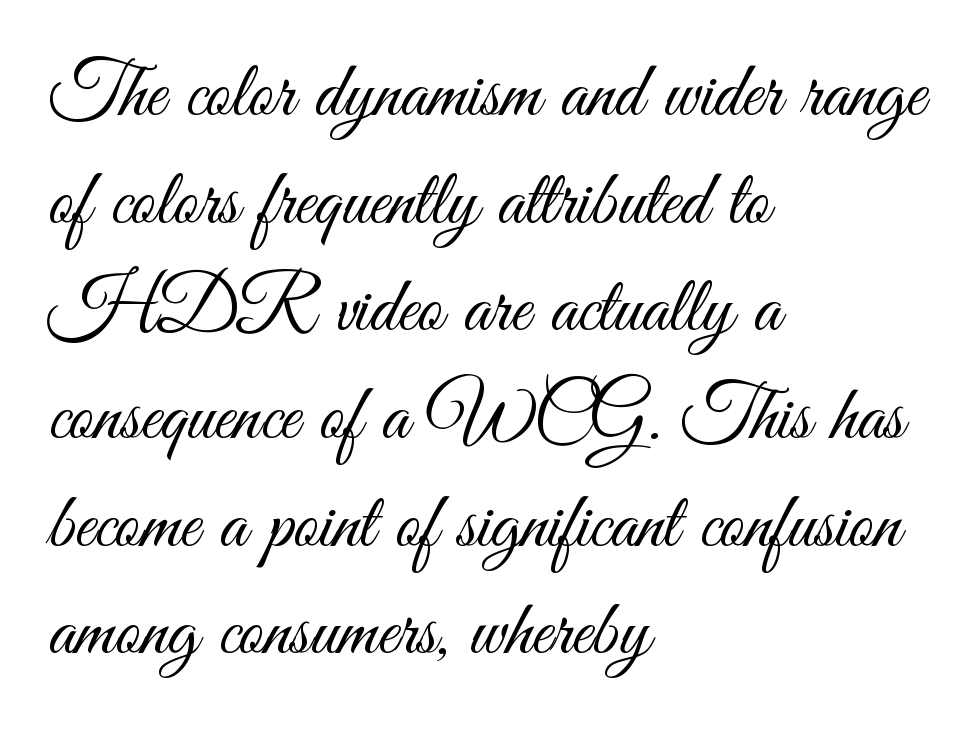
Standard letterfit; no display-style spreading of the glyphs. The text block is weighted toward the left margin, trailing off unevenly rightward. Here the designer chose a conventional face with non-uniform glyph widths. No extra ink here — the face is not bold.
